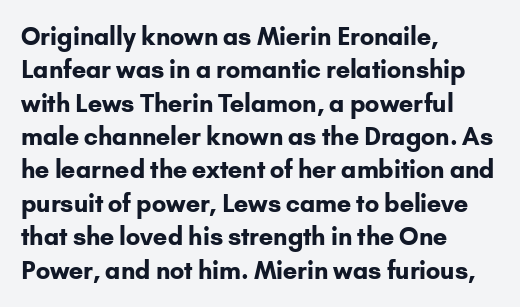
{"italic": "no", "bold": "yes", "underline": "no", "align": "left", "line_spacing": "normal", "line_spacing_ratio": 1.39, "letter_spacing": "normal", "letter_spacing_em": 0.0, "glyph_px": 24}
